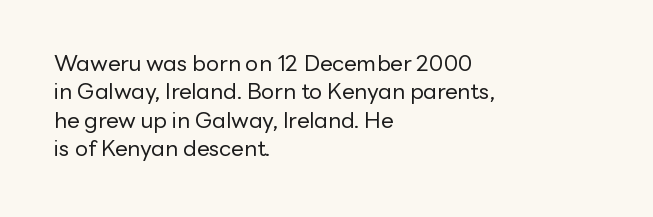
{"italic": "no", "bold": "no", "underline": "no", "align": "left", "line_spacing": "normal", "line_spacing_ratio": 1.29, "letter_spacing": "normal", "letter_spacing_em": 0.0, "glyph_px": 22}
